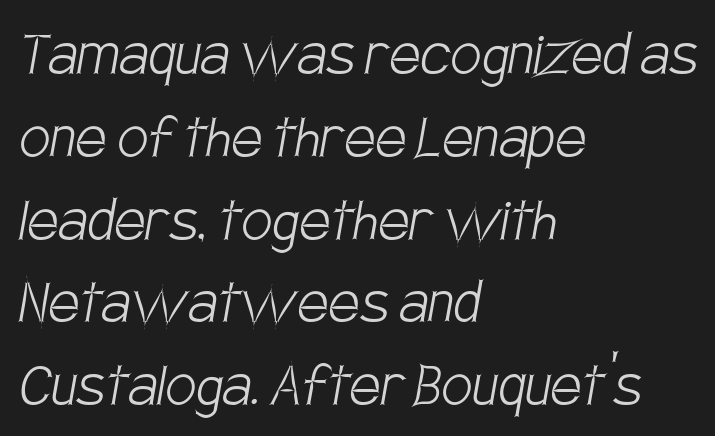
These lines stack with their left ends in a neat column. The face used here is a sans, in the tradition of grotesques and geometrics. The specimen omits any rule beneath the text block's lines. Each stroke keeps to a modest, everyday thickness or less.
